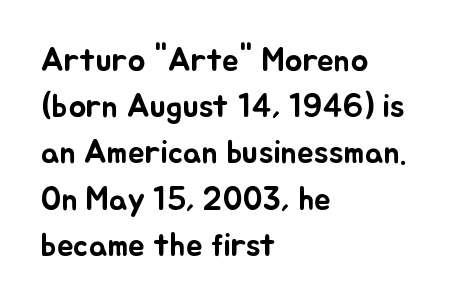
{"italic": "no", "width": "normal", "stroke_contrast": "low", "x_height": "small", "monospaced": "no", "underline": "no", "align": "left", "line_spacing": "normal", "line_spacing_ratio": 1.4, "letter_spacing": "normal", "letter_spacing_em": 0.0, "glyph_px": 33}
